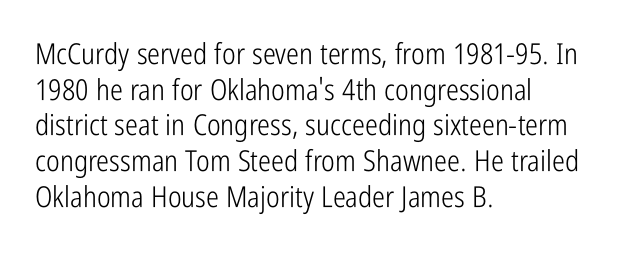
This sample uses an upright cut, with every glyph sitting square on the baseline. Character widths vary here, with narrow letters taking less room than wide ones. Serifs: no, the terminals of the letterforms are clean. Glance below the letters and you will spot only blank space.
